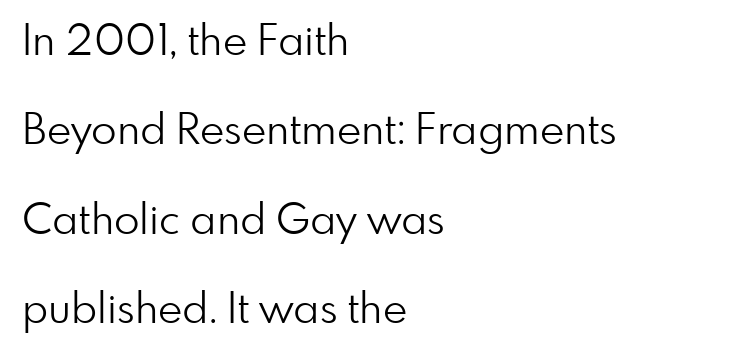
Looks like regular typesetting: each glyph gets only the width it needs. Honestly, the rows look like they've been pulled way apart. Note: no serifs on the glyphs. Visually the block forms a straight wall on the left and a jagged coastline on the right. A clean baseline with only descenders dipping below it. Vertical strokes here are truly vertical.
